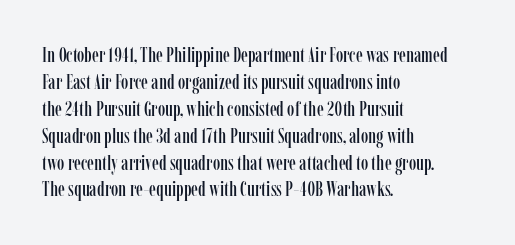
No word sits above an underline. Rendered with straight, roman letterforms. A typesetter would call this leading conventional body-copy spacing. Nothing unusual about the tracking: characters are spaced as the font intends. Line starts are locked; line ends wander.
